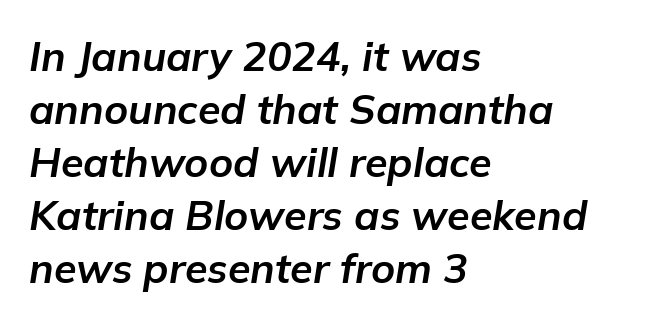
{"italic": "yes", "lean": "right", "slant_degrees": 9, "bold": "yes", "weight": "bold", "width": "normal", "stroke_contrast": "low", "x_height": "medium", "monospaced": "no", "underline": "no", "align": "left", "line_spacing": "normal", "line_spacing_ratio": 1.29, "letter_spacing": "normal", "letter_spacing_em": 0.0, "glyph_px": 41}
